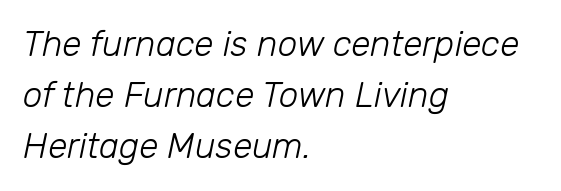
This rendering uses left alignment, leaving the right contour irregular. Weight: regular or lighter. Baseline-to-baseline distance is the conventional proportion of letter height. Characters are canted at an angle relative to the baseline's perpendicular.
